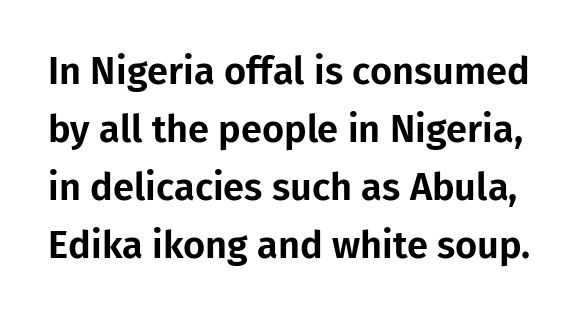
The image shows 38 px sans-serif type, upright; set normal line spacing (1.53x), normal letter spacing, not underlined; low stroke contrast and a medium x-height.
